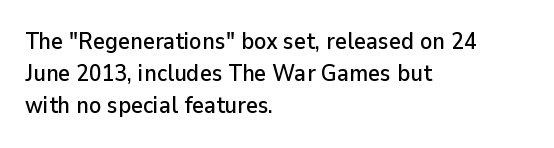
{"italic": "no", "underline": "no", "align": "left", "line_spacing": "normal", "line_spacing_ratio": 1.4, "letter_spacing": "normal", "letter_spacing_em": 0.0, "glyph_px": 23}
